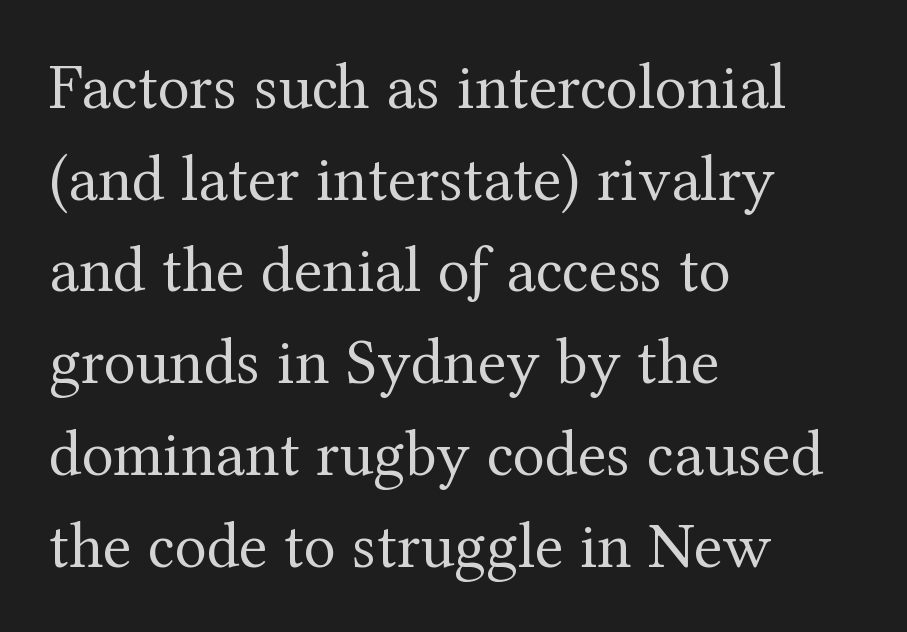
Q: Is the text bold? A: No.
Q: Is the text italic (slanted)? A: No, it is upright.
Q: Is the typeface a serif or a sans-serif typeface? A: Serif.
Q: Is the text underlined? A: No.
Q: How is the paragraph aligned? A: Left-aligned.
Q: Is the spacing between letters normal or unusually wide? A: Normal.
Q: Is the spacing between lines tight, normal or loose? A: Normal.
Q: Width (condensed, normal, or wide)? A: Normal.
Q: Stroke contrast? A: Medium.
Q: x-height? A: Medium.
Q: Monospaced? A: No.
